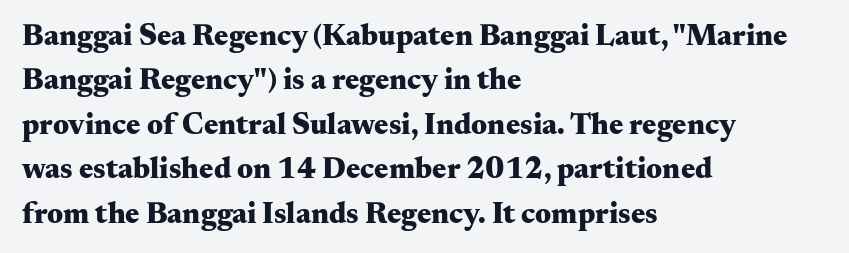
Q: Is the text bold? A: Yes.
Q: Is the text italic (slanted)? A: No, it is upright.
Q: Is the typeface a serif or a sans-serif typeface? A: Serif.
Q: Is the text underlined? A: No.
Q: How is the paragraph aligned? A: Left-aligned.
Q: Is the spacing between letters normal or unusually wide? A: Normal.
Q: Is the spacing between lines tight, normal or loose? A: Normal.
Q: Width (condensed, normal, or wide)? A: Wide.
Q: Stroke contrast? A: Medium.
Q: x-height? A: Small.
Q: Monospaced? A: No.
